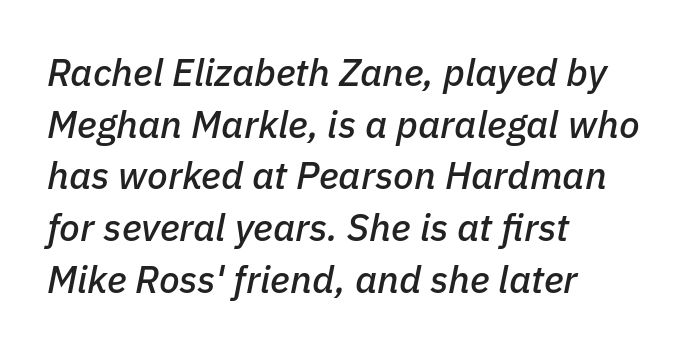
Q: Is the text italic (slanted)? A: Yes, it leans right by about 11 degrees.
Q: Is the text underlined? A: No.
Q: How is the paragraph aligned? A: Left-aligned.
Q: Is the spacing between letters normal or unusually wide? A: Normal.
Q: Is the spacing between lines tight, normal or loose? A: Normal.
Q: Width (condensed, normal, or wide)? A: Normal.
Q: Stroke contrast? A: Low.
Q: x-height? A: Medium.
Q: Monospaced? A: No.
